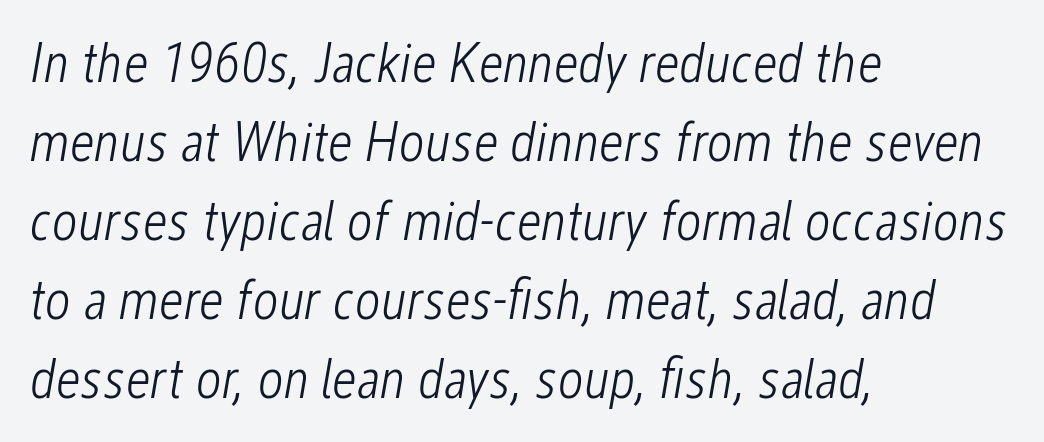
The image shows 56 px light, condensed type, italic (leaning right); set left-aligned, normal line spacing (1.41x), normal letter spacing, not underlined; low stroke contrast and a medium x-height.
